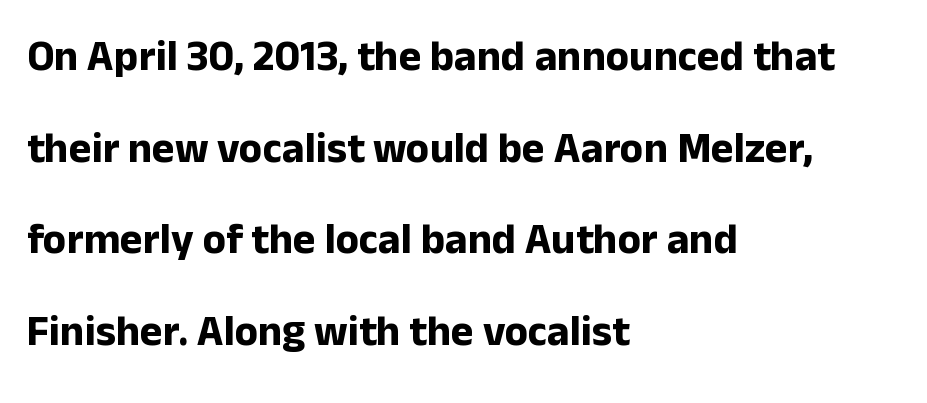
If you drew a line through each stem, it would be perfectly vertical. Emphasis by weight is at full strength: bold. This sample uses a sans-serif face. Baseline-to-baseline distance is far greater than the letter height.
